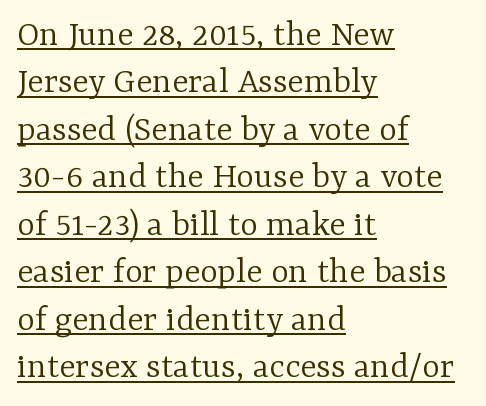
The image shows 38 px light serif type, upright; set left-aligned, normal line spacing (1.25x), normal letter spacing, underlined; low stroke contrast and a medium x-height.
